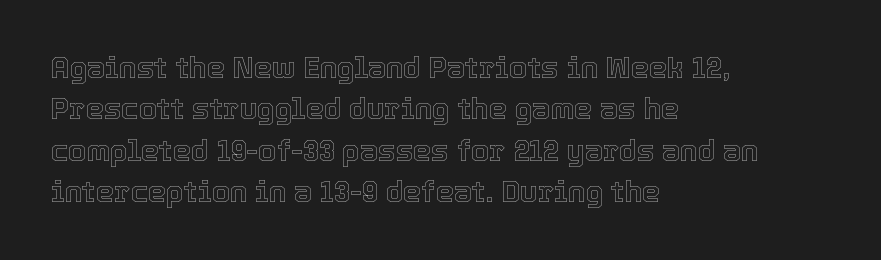
The image shows 29 px text type, upright; set left-aligned, normal line spacing (1.43x), normal letter spacing, not underlined; a medium x-height.
